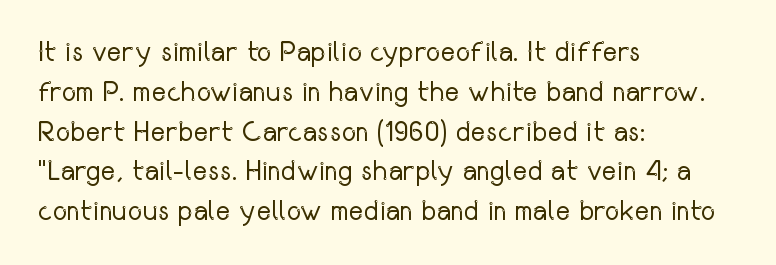
{"serif": "no", "italic": "no", "bold": "no", "weight": "regular", "width": "condensed", "stroke_contrast": "low", "x_height": "medium", "monospaced": "no", "underline": "no", "align": "left", "line_spacing": "normal", "line_spacing_ratio": 1.42, "letter_spacing": "normal", "letter_spacing_em": 0.0, "glyph_px": 28}
